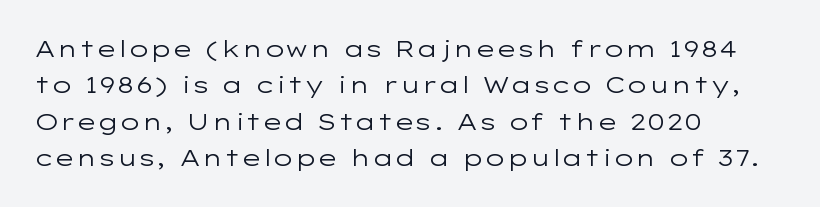
Compared with typical paragraphs, the rows here are spaced about the same. The letterforms sit at book weight or below. Ascenders rise straight up at ninety degrees. The lines are quadded left. Check the space under the baseline: it is left empty. Tracking value appears to be zero — textbook default spacing.
